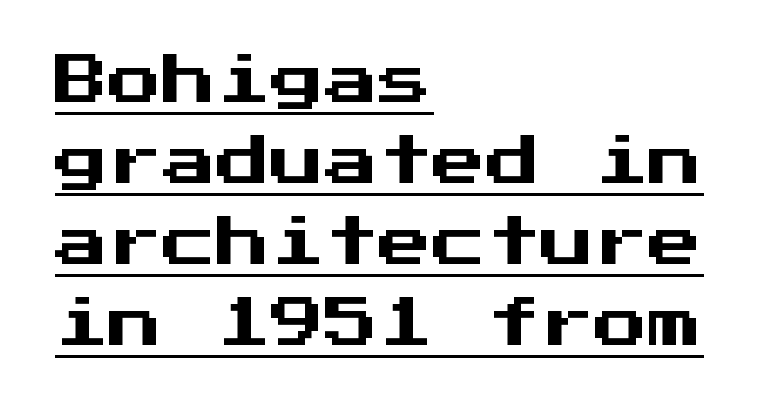
The image shows 54 px sans-serif type, upright, monospaced; set left-aligned, normal line spacing (1.5x), normal letter spacing, underlined; medium stroke contrast and a medium x-height.
